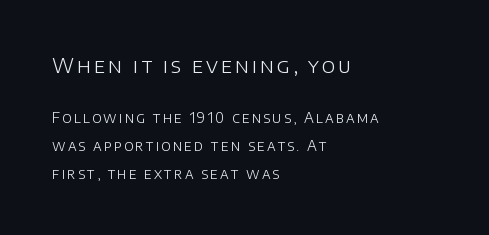
The image shows 20 px text type, upright; set left-aligned, loose line spacing (1.99x), not underlined; the first (top) block is 1.43x larger.
